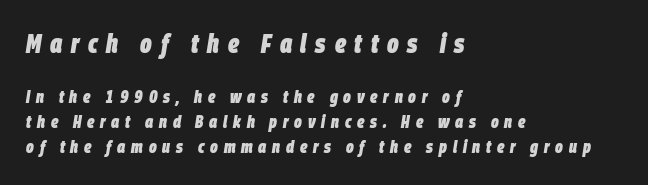
The rendering inserts visible extra space after every character. Has an underline been added? It has not. Between these two stacked blocks, the higher one wins on size. Does the leading feel generous? No, just average. Visually the block forms a straight wall on the left and a jagged coastline on the right. These lines carry a lot of weight — the face is fully bold.
